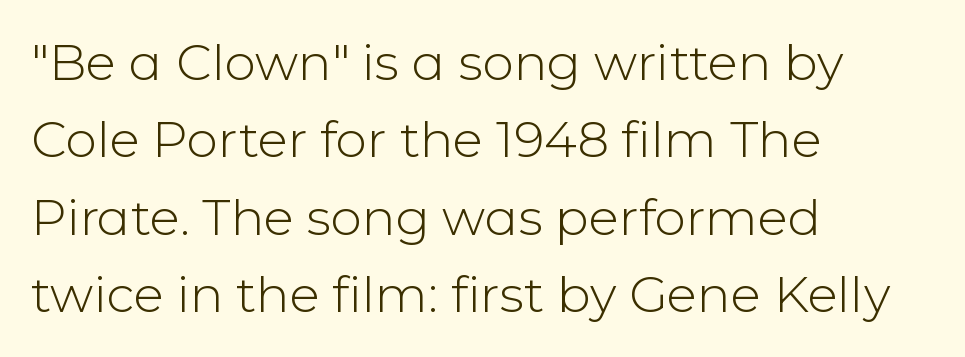
{"serif": "no", "italic": "no", "bold": "no", "weight": "light", "width": "normal", "stroke_contrast": "low", "x_height": "medium", "monospaced": "no", "underline": "no", "align": "left", "line_spacing": "normal", "line_spacing_ratio": 1.55, "letter_spacing": "normal", "letter_spacing_em": 0.0, "glyph_px": 50}
